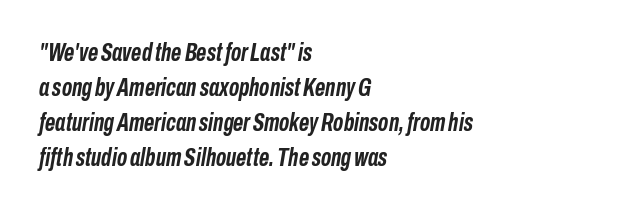
{"italic": "yes", "lean": "right", "slant_degrees": 10, "bold": "yes", "underline": "no", "align": "left", "line_spacing": "normal", "line_spacing_ratio": 1.4, "letter_spacing": "normal", "letter_spacing_em": 0.0, "glyph_px": 25}
